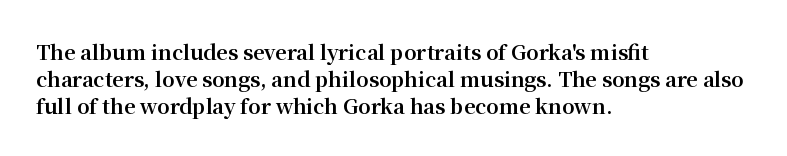
Q: Is the text bold? A: Yes.
Q: Is the text italic (slanted)? A: No, it is upright.
Q: Is the text underlined? A: No.
Q: How is the paragraph aligned? A: Left-aligned.
Q: Is the spacing between letters normal or unusually wide? A: Normal.
Q: Is the spacing between lines tight, normal or loose? A: Normal.
